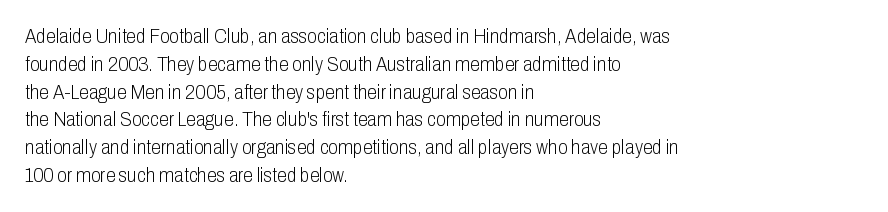
{"italic": "no", "bold": "no", "underline": "no", "align": "left", "line_spacing": "normal", "line_spacing_ratio": 1.39, "letter_spacing": "normal", "letter_spacing_em": 0.0, "glyph_px": 20}
